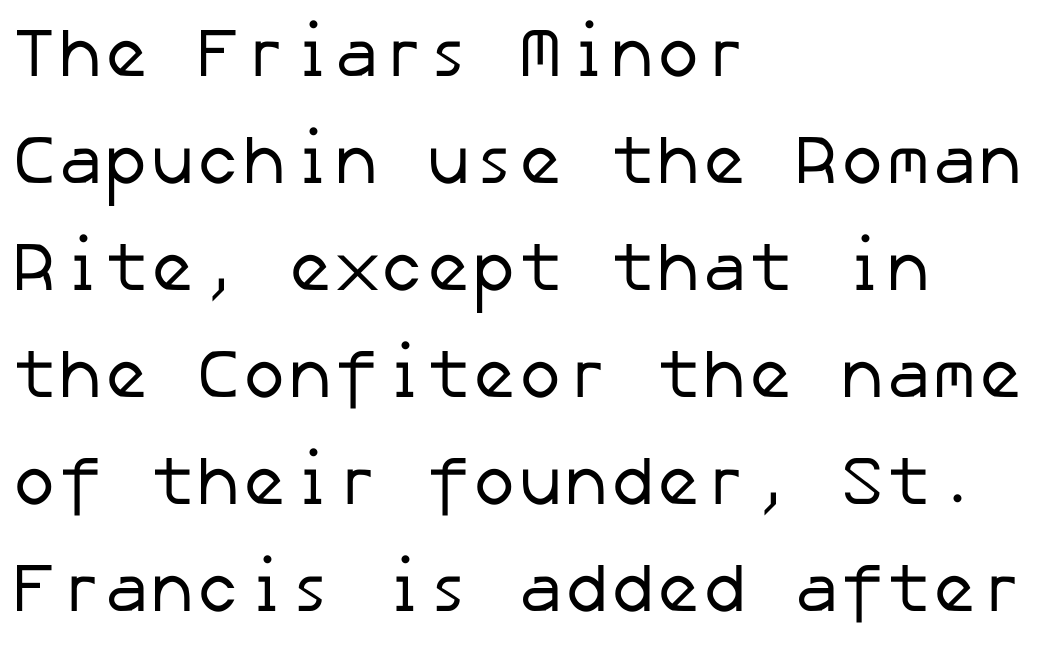
The image shows 69 px regular-weight sans-serif type; set left-aligned, normal line spacing (1.55x), normal letter spacing, not underlined; low stroke contrast and a medium x-height.
